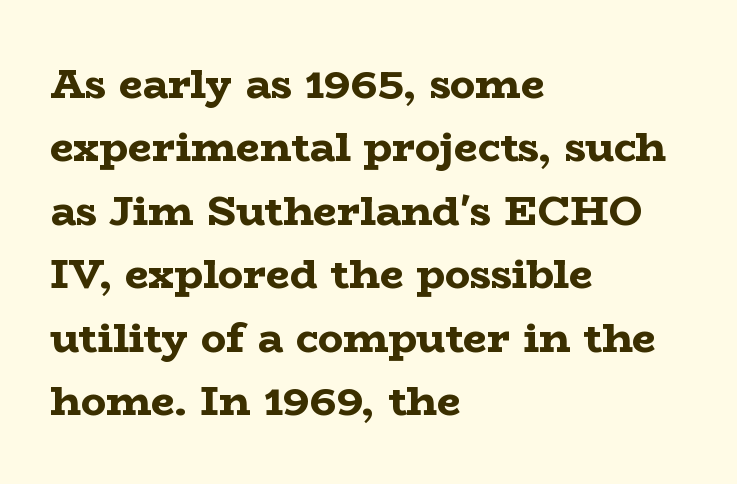
The lines sit at an ordinary, default distance from one another. You could not count columns in this text — the font is proportionally spaced. Style check: upright. This is heavy type, rendered in bold.
